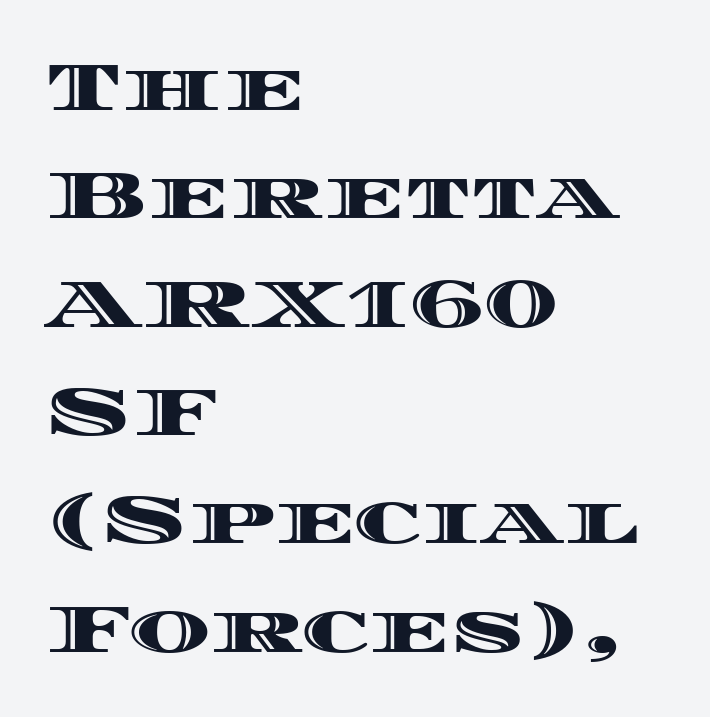
Q: Is the text italic (slanted)? A: No, it is upright.
Q: Is the text underlined? A: No.
Q: How is the paragraph aligned? A: Left-aligned.
Q: Is the spacing between letters normal or unusually wide? A: Normal.
Q: Is the spacing between lines tight, normal or loose? A: Normal.
Q: Width (condensed, normal, or wide)? A: Wide.
Q: x-height? A: Large.
Q: Monospaced? A: No.
